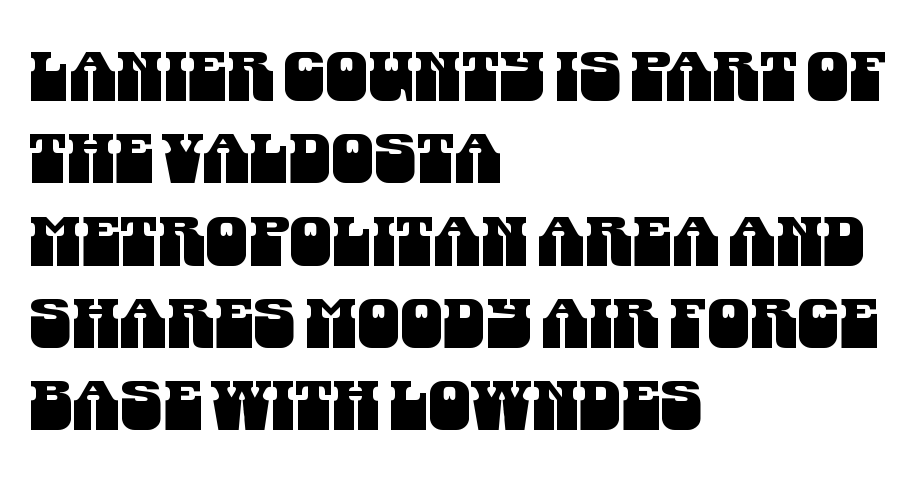
Nothing unusual about the tracking: characters are spaced as the font intends. Clear beneath every line of the passage. Each letter keeps its own natural width here, so spacing adapts to shape. Does the copy run flush right? No — it runs flush left.
